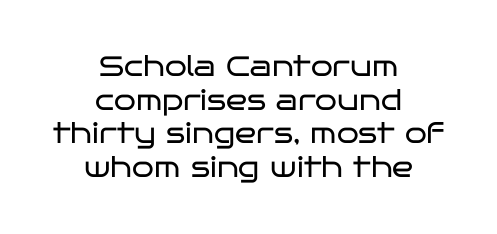
The letterforms sit shoulder to shoulder at normal distance. The text was rendered using a sans face with plain stroke endings. Note the varied advance widths — an 'i' is clearly narrower than an 'm'. Typeset on center — no edge is straight. Italic? Not at all — the glyphs are vertical.
